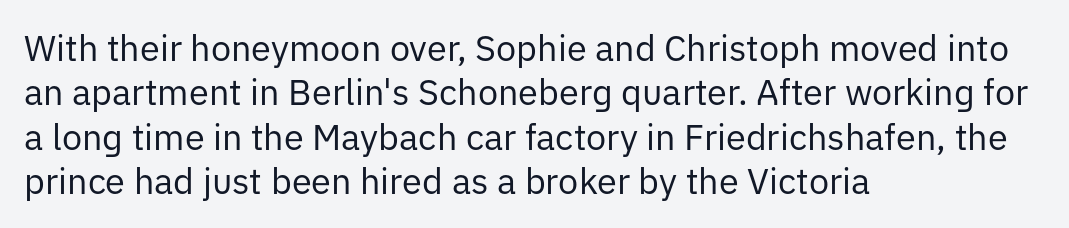
If you drew a line through each stem, it would be perfectly vertical. Note: no serifs on the glyphs. The rendering keeps characters at their native spacing. Stems and bowls with no extra thickness — not bold. Think of a printed novel: that variable character pitch is what you see here.
